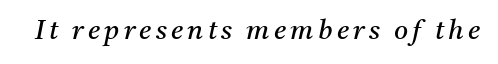
{"italic": "yes", "lean": "right", "slant_degrees": 11, "bold": "no", "underline": "no", "glyph_px": 27}
